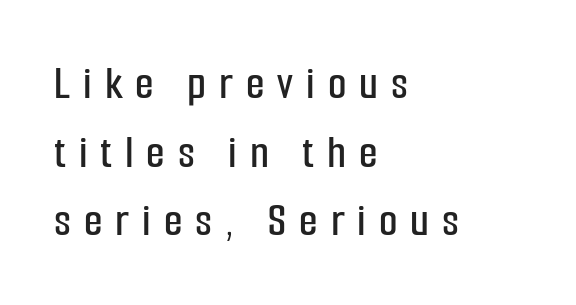
The font family rendered here belongs to the sans-serif group. Italic: no, the glyphs are upright roman. Unmarked baselines from the first word to the last. Tracking value appears strongly positive — letters spread wide.
